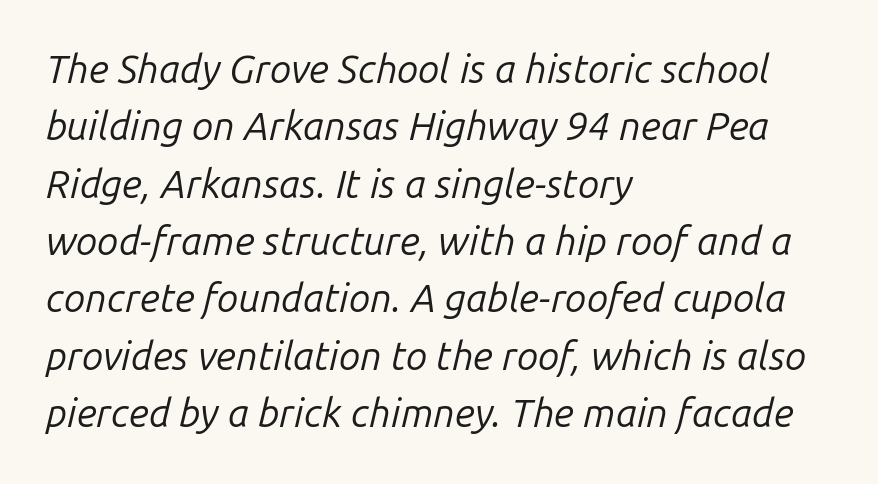
The image shows 39 px regular-weight type, italic (leaning right); set left-aligned, normal line spacing (1.47x), normal letter spacing, not underlined; low stroke contrast and a medium x-height.
